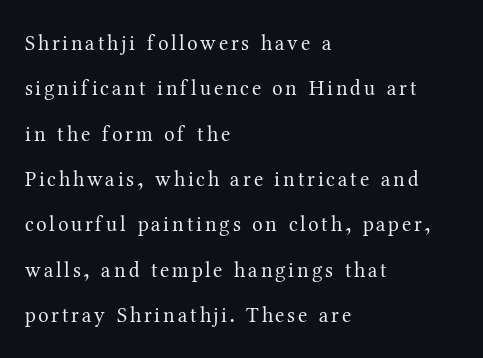
Q: Is the text bold? A: No.
Q: Is the text italic (slanted)? A: No, it is upright.
Q: Is the text underlined? A: No.
Q: How is the paragraph aligned? A: Left-aligned.
Q: Is the spacing between lines tight, normal or loose? A: Loose.
